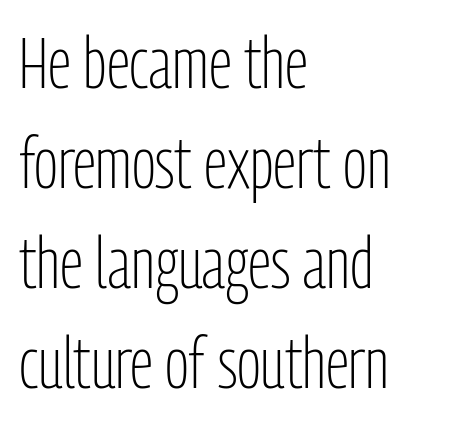
Reading down the block, your eye returns to a fixed left position each line. Nope, not italic — everything's standing straight. Note the varied advance widths — an 'i' is clearly narrower than an 'm'. Quick note: interline space is typical. Are there feet on the stems? There aren't — it's a sans.
